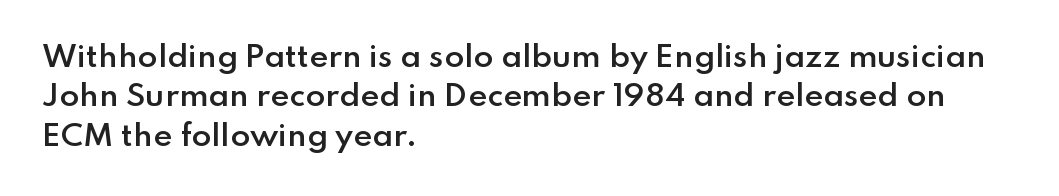
The image shows 29 px semibold sans-serif type, upright; set left-aligned, normal line spacing (1.36x), normal letter spacing, not underlined; low stroke contrast and a small x-height.
